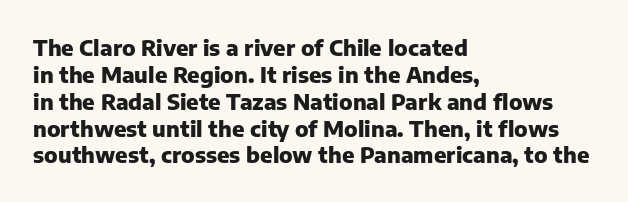
{"italic": "no", "bold": "yes", "underline": "no", "align": "left", "line_spacing_ratio": 1.22, "letter_spacing": "normal", "letter_spacing_em": 0.0, "glyph_px": 22}
